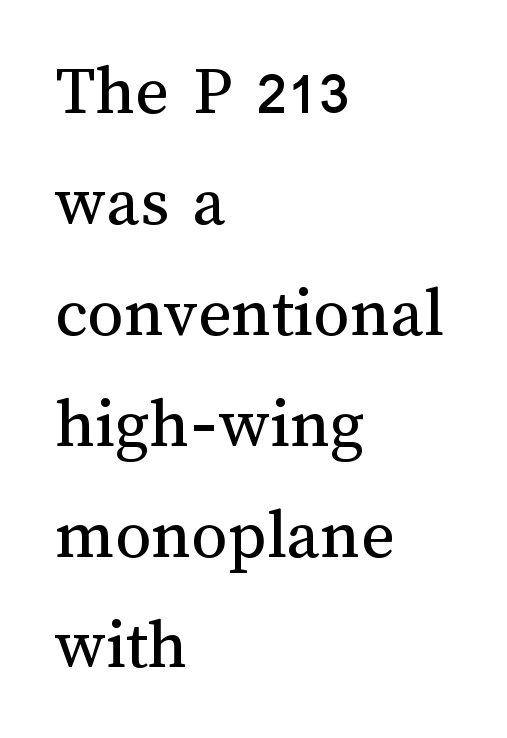
{"italic": "no", "bold": "no", "weight": "regular", "width": "normal", "stroke_contrast": "medium", "x_height": "medium", "monospaced": "no", "underline": "no", "align": "left", "line_spacing": "normal", "line_spacing_ratio": 1.54, "letter_spacing": "normal", "letter_spacing_em": 0.0, "glyph_px": 72}
